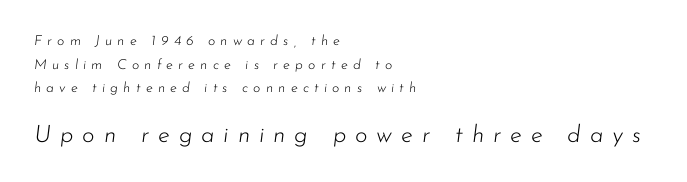
Just letters on the line, the space beneath them empty. The block of text has a typical density, with ordinary space between rows. A quiet, ordinary-to-light weight characterises the typeface. The setting favours the left margin, as ordinary paragraphs usually do. The following chunk of copy outweighs the initial chunk in type size. Honestly, the letter spacing is so wide it's the main thing you notice.
